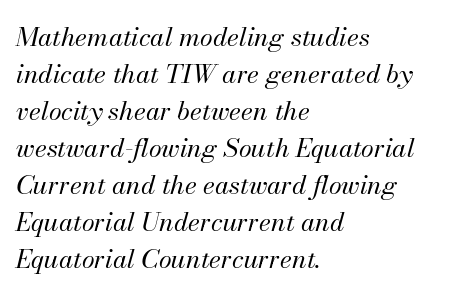
Q: Is the text bold? A: No.
Q: Is the text italic (slanted)? A: Yes, it leans right by about 13 degrees.
Q: Is the text underlined? A: No.
Q: How is the paragraph aligned? A: Left-aligned.
Q: Is the spacing between letters normal or unusually wide? A: Normal.
Q: Is the spacing between lines tight, normal or loose? A: Normal.
